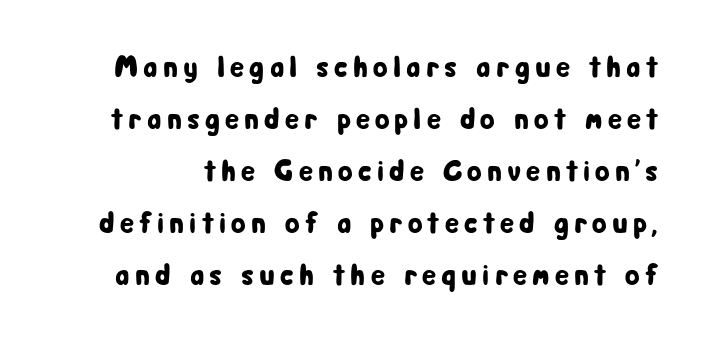
Regarding serifs, this sample does without them. The foot of each line stays bare and open. Varying glyph widths throughout — classic text-font behaviour. This is the regular roman posture of the typeface.
